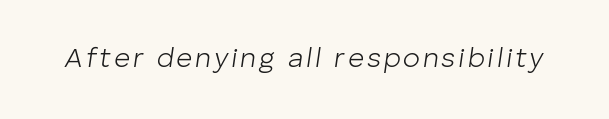
The image shows 28 px light type, italic (leaning right); set not underlined; low stroke contrast and a medium x-height.
